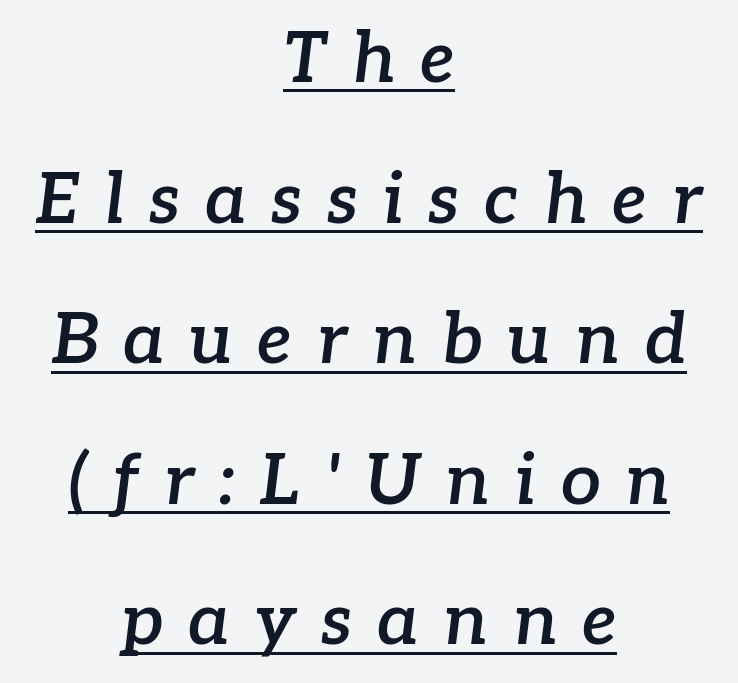
{"serif": "yes", "italic": "yes", "lean": "right", "slant_degrees": 7, "bold": "semi", "weight": "semibold", "width": "normal", "stroke_contrast": "low", "x_height": "medium", "monospaced": "no", "underline": "yes", "align": "center", "line_spacing": "loose", "line_spacing_ratio": 1.98, "letter_spacing": "wide", "letter_spacing_em": 0.35, "glyph_px": 71}
